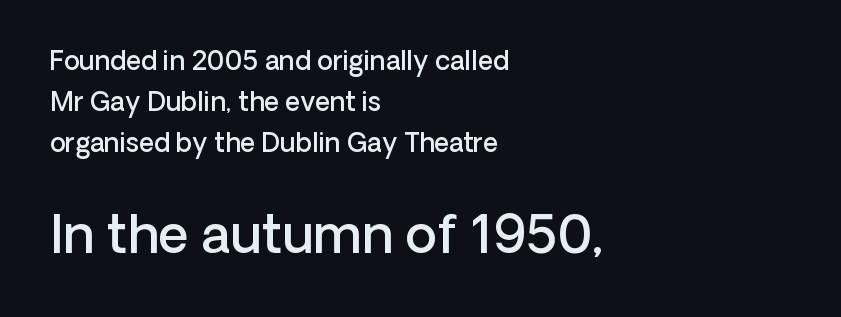
Does the weight exceed regular? Yes, but only to semibold. Plain, unruled lines of type. Regarding serifs, this sample does without them. The more generous point size was reserved for the lower chunk.
